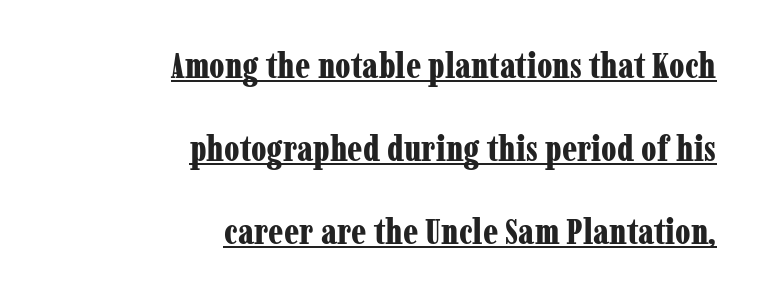
Q: Is the text bold? A: Yes.
Q: Is the text italic (slanted)? A: No, it is upright.
Q: Is the typeface a serif or a sans-serif typeface? A: Serif.
Q: Is the text underlined? A: Yes.
Q: How is the paragraph aligned? A: Right-aligned.
Q: Is the spacing between letters normal or unusually wide? A: Normal.
Q: Is the spacing between lines tight, normal or loose? A: Loose.
Q: Width (condensed, normal, or wide)? A: Condensed.
Q: Stroke contrast? A: Low.
Q: x-height? A: Medium.
Q: Monospaced? A: No.
